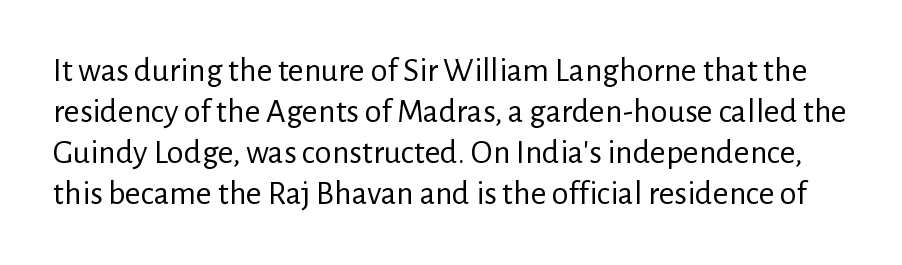
Italic? Not at all — the glyphs are vertical. Note the varied advance widths — an 'i' is clearly narrower than an 'm'. Typographically, this falls in the sans-serif category. The letters look calm and open, with moderate or lighter stems. Tracking value appears to be zero — textbook default spacing.
